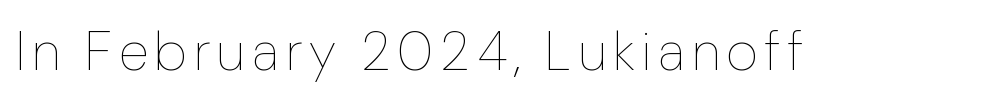
{"italic": "no", "bold": "no", "weight": "thin", "width": "normal", "stroke_contrast": "low", "x_height": "medium", "monospaced": "no", "underline": "no", "glyph_px": 54}
